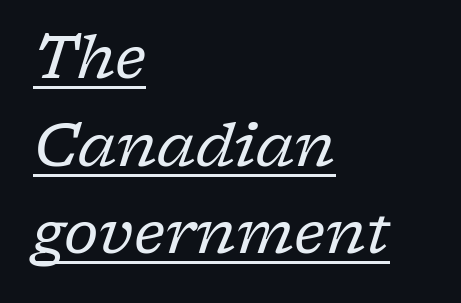
{"serif": "yes", "italic": "yes", "lean": "right", "slant_degrees": 17, "bold": "no", "weight": "regular", "width": "normal", "stroke_contrast": "low", "x_height": "medium", "monospaced": "no", "underline": "yes", "align": "left", "line_spacing": "normal", "line_spacing_ratio": 1.46, "letter_spacing": "normal", "letter_spacing_em": 0.0, "glyph_px": 60}
